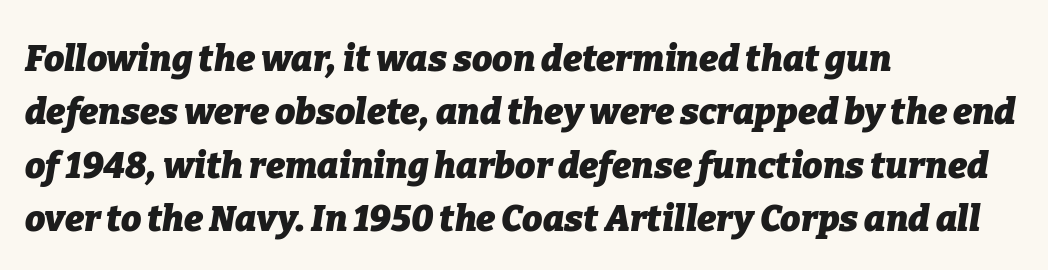
Q: Is the text bold? A: Yes.
Q: Is the text italic (slanted)? A: Yes, it leans right by about 9 degrees.
Q: Is the text underlined? A: No.
Q: How is the paragraph aligned? A: Left-aligned.
Q: Is the spacing between letters normal or unusually wide? A: Normal.
Q: Is the spacing between lines tight, normal or loose? A: Normal.
Q: Width (condensed, normal, or wide)? A: Normal.
Q: Stroke contrast? A: Low.
Q: x-height? A: Medium.
Q: Monospaced? A: No.
